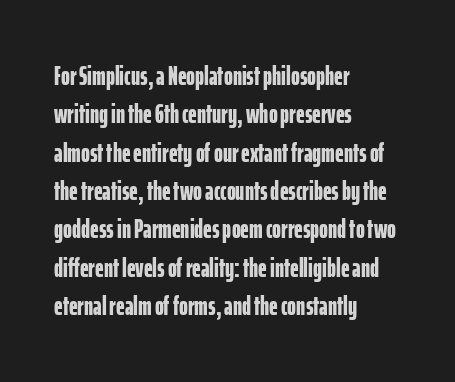
{"italic": "no", "bold": "yes", "underline": "no", "align": "left", "line_spacing": "normal", "line_spacing_ratio": 1.42, "letter_spacing": "normal", "letter_spacing_em": 0.0, "glyph_px": 27}
